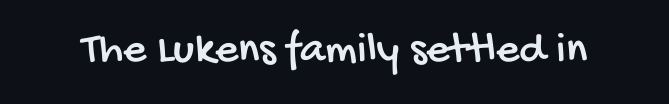
{"serif": "no", "width": "condensed", "stroke_contrast": "low", "x_height": "large", "monospaced": "no", "underline": "no", "letter_spacing": "normal", "letter_spacing_em": 0.0, "glyph_px": 45}
